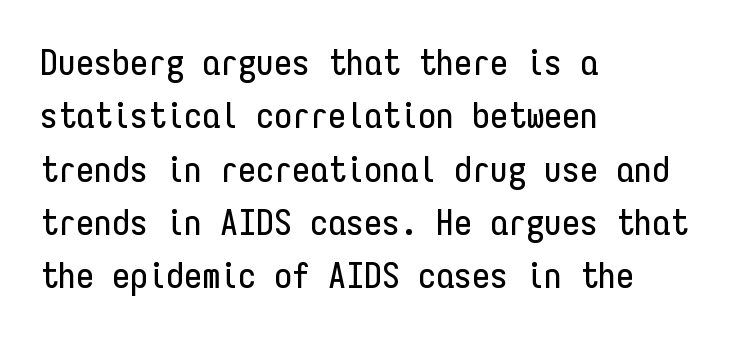
{"serif": "no", "italic": "no", "width": "condensed", "stroke_contrast": "low", "x_height": "medium", "monospaced": "yes", "underline": "no", "align": "left", "line_spacing": "normal", "line_spacing_ratio": 1.48, "letter_spacing": "normal", "letter_spacing_em": 0.0, "glyph_px": 36}
